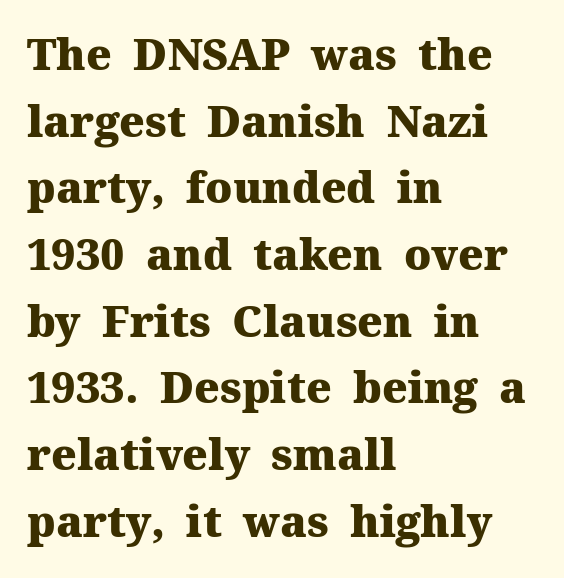
The letters stand straight up with perfectly vertical stems. Is the type bold? Yes — the strokes are clearly thick and heavy. Layout note: lines flush left. In terms of letterform style, serifs are clearly present. There is no visible air inserted between adjacent glyphs.
